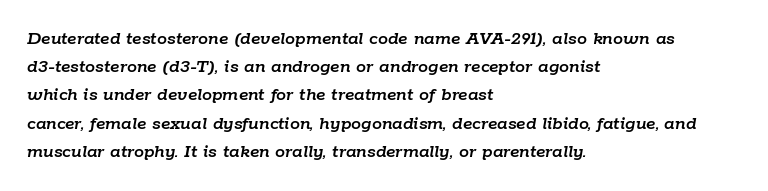
Q: Is the text italic (slanted)? A: Yes, it leans right by about 9 degrees.
Q: Is the text underlined? A: No.
Q: How is the paragraph aligned? A: Left-aligned.
Q: Is the spacing between letters normal or unusually wide? A: Normal.
Q: Is the spacing between lines tight, normal or loose? A: Normal.
